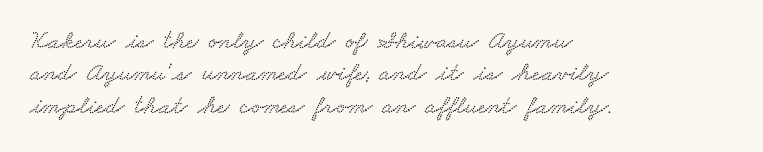
The image shows 26 px text type; set left-aligned, normal line spacing (1.25x), normal letter spacing, not underlined.
